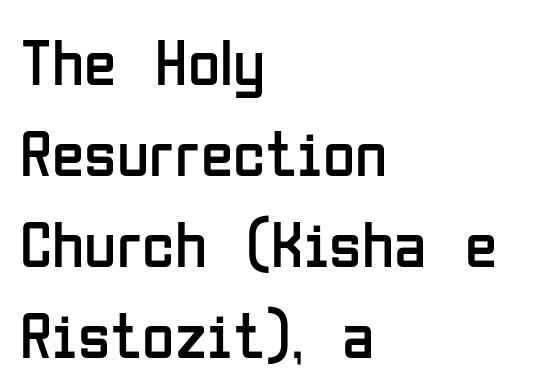
Q: Is the text bold? A: No.
Q: Is the text italic (slanted)? A: No, it is upright.
Q: Is the typeface a serif or a sans-serif typeface? A: Sans-serif.
Q: Is the text underlined? A: No.
Q: How is the paragraph aligned? A: Left-aligned.
Q: Is the spacing between letters normal or unusually wide? A: Normal.
Q: Is the spacing between lines tight, normal or loose? A: Normal.
Q: Width (condensed, normal, or wide)? A: Condensed.
Q: Stroke contrast? A: Low.
Q: x-height? A: Medium.
Q: Monospaced? A: No.
